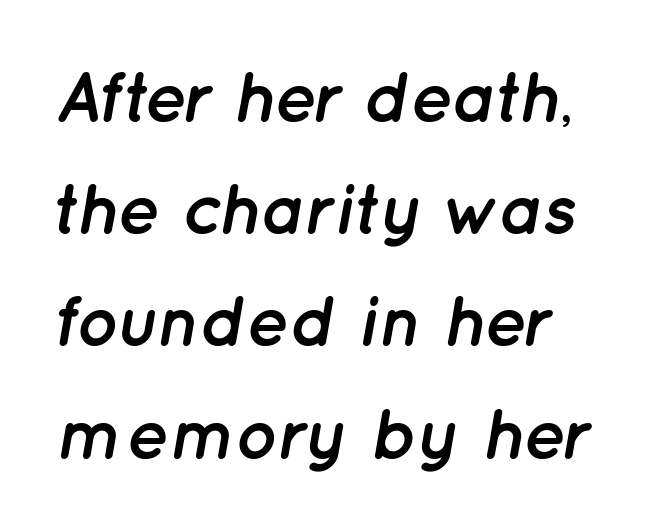
Q: Is the text bold? A: Yes.
Q: Is the text italic (slanted)? A: Yes, it leans right by about 12 degrees.
Q: Is the text underlined? A: No.
Q: How is the paragraph aligned? A: Left-aligned.
Q: Is the spacing between letters normal or unusually wide? A: Normal.
Q: Is the spacing between lines tight, normal or loose? A: Normal.
Q: Width (condensed, normal, or wide)? A: Normal.
Q: Stroke contrast? A: Low.
Q: x-height? A: Medium.
Q: Monospaced? A: No.
